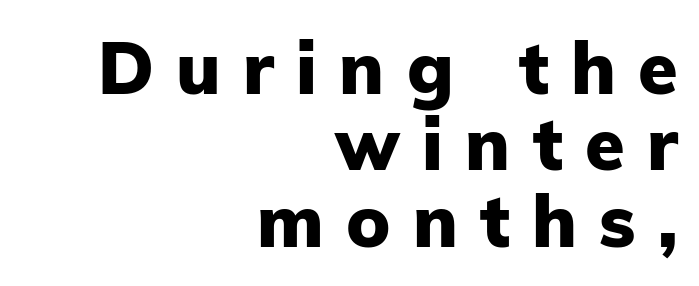
How heavy is the stroke? Heavy — this is a bold. A sans-serif font was chosen for this passage. Characters remain perfectly vertical along every line. The rendering uses natural spacing where letterforms have individual widths. Cramped leading. Caption: multi-line text, flush right, ragged left.
